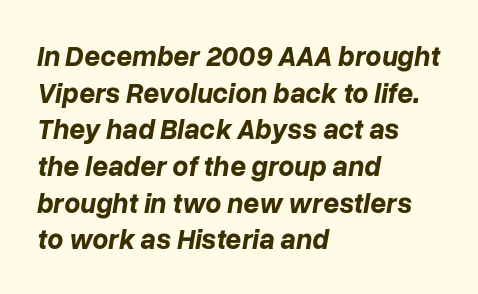
The typography opts for an oblique posture over an upright one. Interline gaps are of average width in this sample. The setting favours the left margin, as ordinary paragraphs usually do. Weight check: bold — yes, fully.
